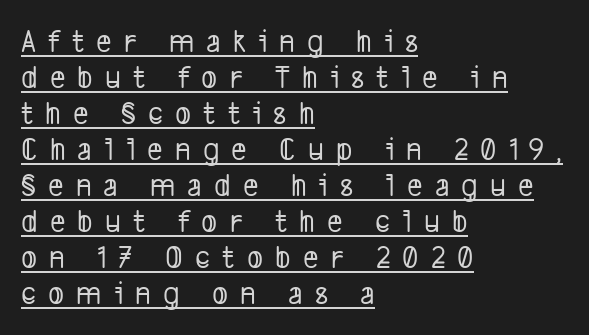
Q: Is the typeface a serif or a sans-serif typeface? A: Sans-serif.
Q: Is the text underlined? A: Yes.
Q: How is the paragraph aligned? A: Left-aligned.
Q: Is the spacing between letters normal or unusually wide? A: Unusually wide.
Q: Is the spacing between lines tight, normal or loose? A: Tight.
Q: Width (condensed, normal, or wide)? A: Condensed.
Q: Stroke contrast? A: Low.
Q: x-height? A: Medium.
Q: Monospaced? A: No.
